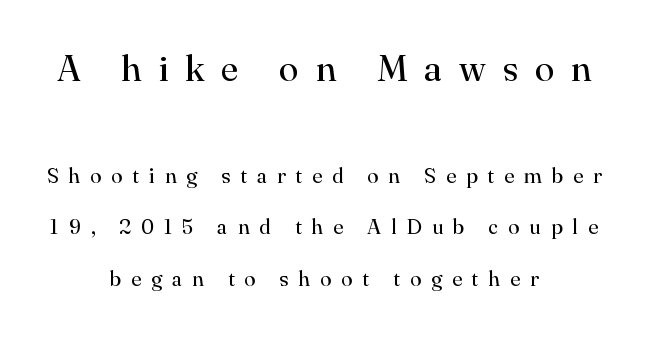
Q: Is the text bold? A: No.
Q: Is the text italic (slanted)? A: No, it is upright.
Q: Is the typeface a serif or a sans-serif typeface? A: Serif.
Q: Is the text underlined? A: No.
Q: How is the paragraph aligned? A: Centered.
Q: Is the spacing between letters normal or unusually wide? A: Unusually wide.
Q: Is the spacing between lines tight, normal or loose? A: Loose.
Q: Which block of text is set in a larger size, the first (top) or the second (bottom)? A: The first (top) one.
Q: Width (condensed, normal, or wide)? A: Normal.
Q: Stroke contrast? A: High.
Q: x-height? A: Small.
Q: Monospaced? A: No.
